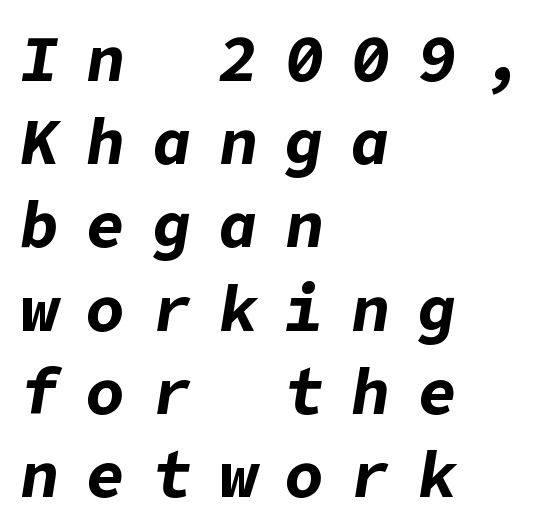
The image shows 65 px bold type, italic (leaning right); set left-aligned, normal line spacing (1.28x), unusually wide letter spacing (+0.42 em), not underlined; low stroke contrast and a medium x-height.
